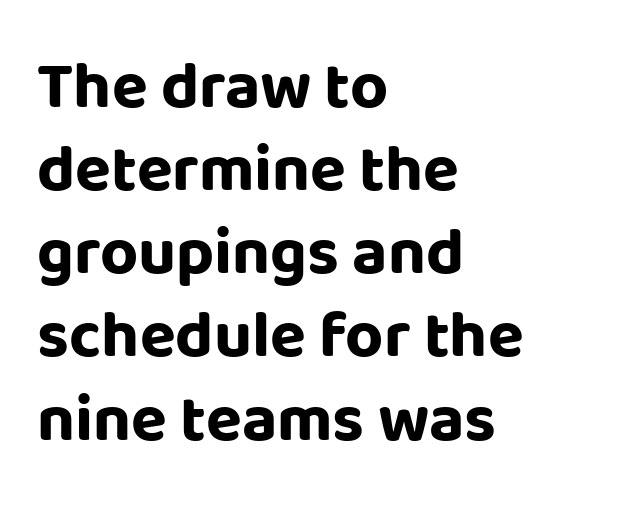
The rendering anchors every line to the left-hand side. The gap between lines stays unmarked. Students, this is bold: see how much ink each stroke carries. Regarding leading, the lines here are spaced in the standard way.
